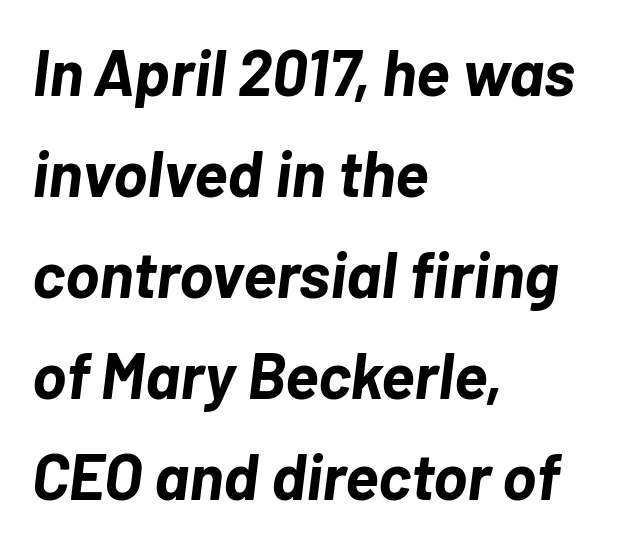
The image shows 64 px bold type, italic (leaning right); set left-aligned, normal line spacing (1.58x), normal letter spacing, not underlined; low stroke contrast and a medium x-height.
